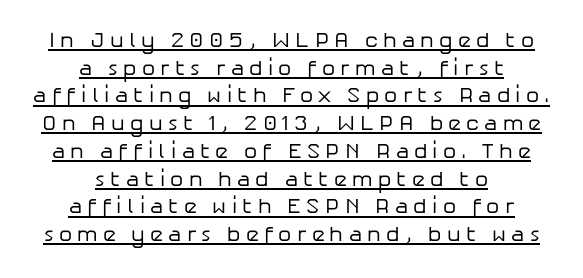
Q: Is the text bold? A: No.
Q: Is the text italic (slanted)? A: No, it is upright.
Q: Is the text underlined? A: Yes.
Q: How is the paragraph aligned? A: Centered.
Q: Is the spacing between letters normal or unusually wide? A: Unusually wide.
Q: Is the spacing between lines tight, normal or loose? A: Normal.
